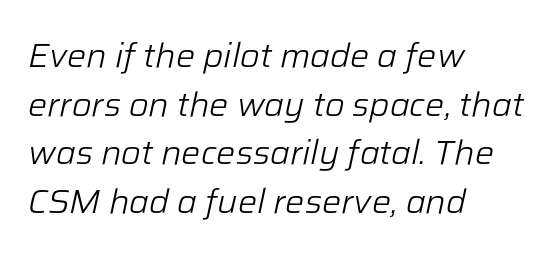
The image shows 34 px light type, italic (leaning right); set left-aligned, normal line spacing (1.43x), normal letter spacing, not underlined; low stroke contrast and a medium x-height.
